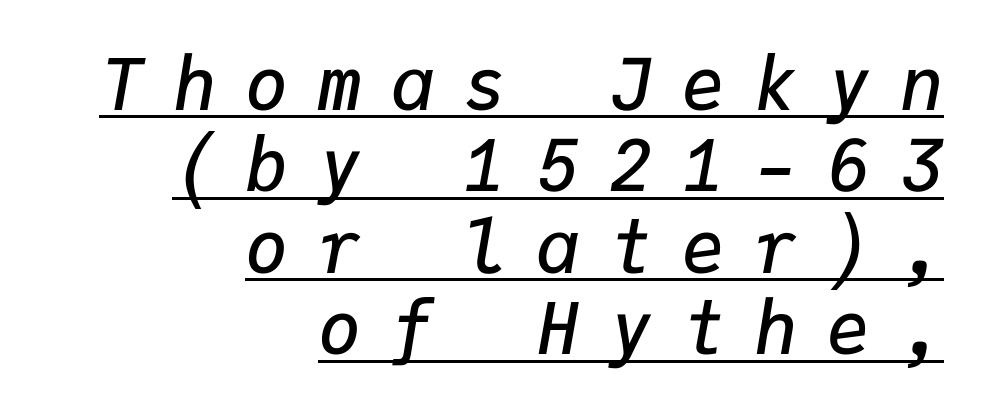
{"italic": "yes", "lean": "right", "slant_degrees": 9, "bold": "semi", "weight": "semibold", "width": "normal", "stroke_contrast": "low", "x_height": "medium", "monospaced": "yes", "underline": "yes", "align": "right", "line_spacing": "tight", "line_spacing_ratio": 1.13, "letter_spacing": "wide", "letter_spacing_em": 0.41, "glyph_px": 72}
